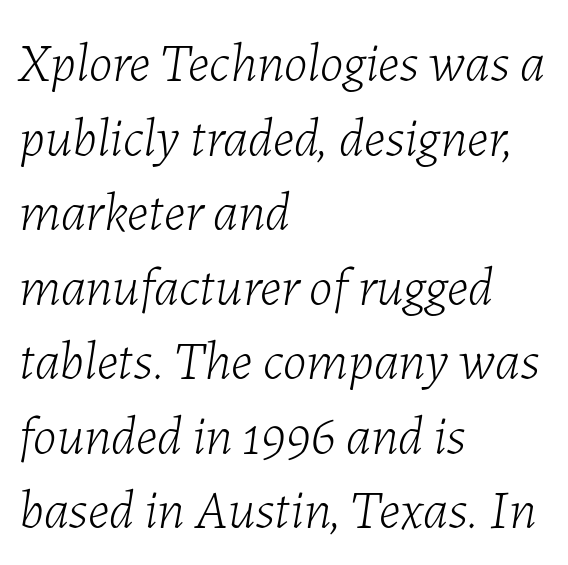
{"italic": "yes", "lean": "right", "slant_degrees": 7, "bold": "no", "weight": "light", "width": "normal", "stroke_contrast": "low", "x_height": "medium", "monospaced": "no", "underline": "no", "align": "left", "line_spacing": "normal", "line_spacing_ratio": 1.38, "letter_spacing": "normal", "letter_spacing_em": 0.0, "glyph_px": 54}
